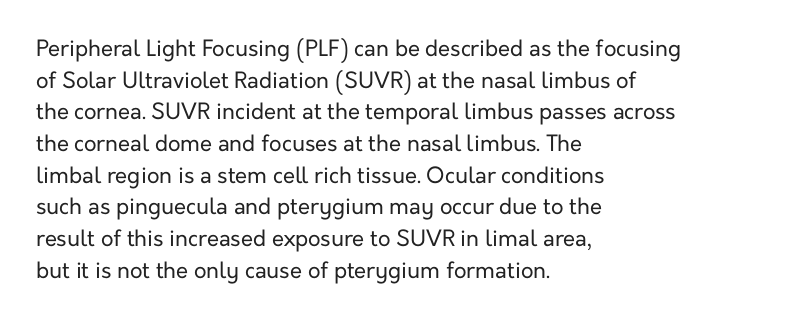
Ordinary non-slanted type is in use. Whoever set this chose a conventional vertical rhythm. Nothing unusual about the tracking: characters are spaced as the font intends. Every row of glyphs begins at an identical x-position on the left.
